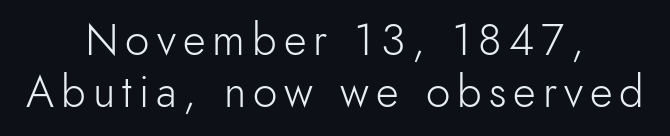
{"serif": "no", "italic": "no", "bold": "no", "weight": "light", "width": "normal", "x_height": "small", "monospaced": "no", "underline": "no", "align": "center", "line_spacing_ratio": 1.19, "glyph_px": 44}
